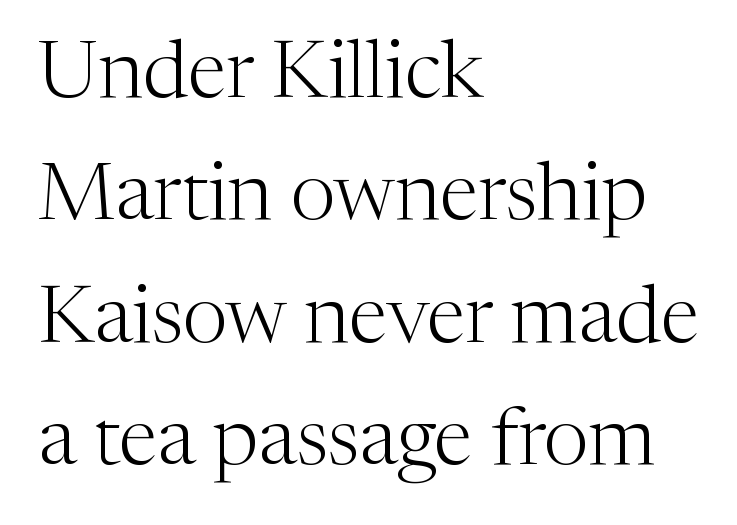
Think of a printed novel: that variable character pitch is what you see here. Honestly, the row spacing looks completely unremarkable. Stems and bowls with no extra thickness — not bold. Horizontal alignment here is leftward, the default for most running prose.
